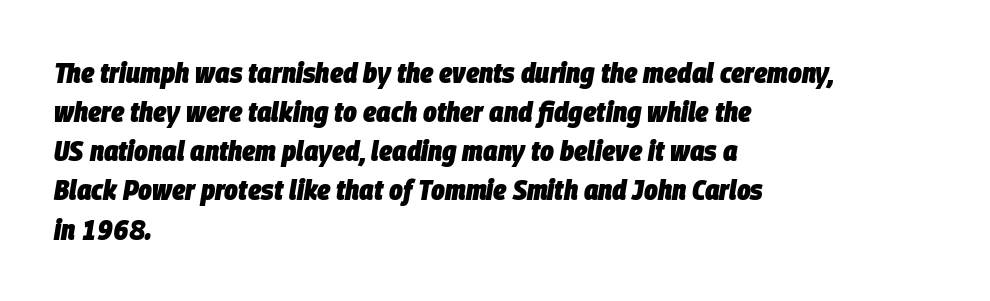
Q: Is the text bold? A: Yes.
Q: Is the text italic (slanted)? A: Yes, it leans right by about 9 degrees.
Q: Is the text underlined? A: No.
Q: How is the paragraph aligned? A: Left-aligned.
Q: Is the spacing between letters normal or unusually wide? A: Normal.
Q: Is the spacing between lines tight, normal or loose? A: Normal.
Q: Width (condensed, normal, or wide)? A: Condensed.
Q: Stroke contrast? A: Low.
Q: x-height? A: Large.
Q: Monospaced? A: No.
